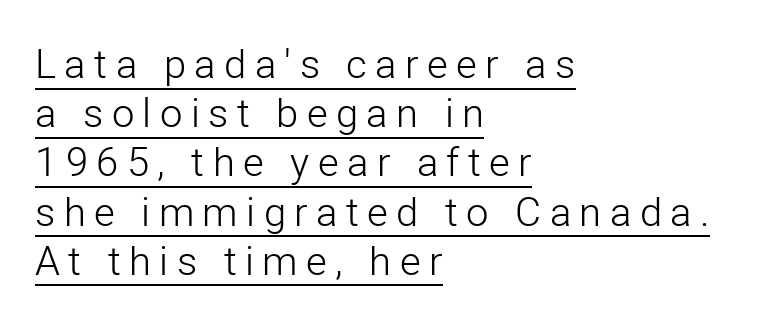
A typesetter would call this proportional, since set widths differ per character. Words appear elongated and porous because spacing is wide. A sans-serif font was chosen for this passage. Looks like someone drew a line under every word here. Letters have the restrained weight of plain body copy at most. The paragraph has a hard left edge and a soft right edge.
